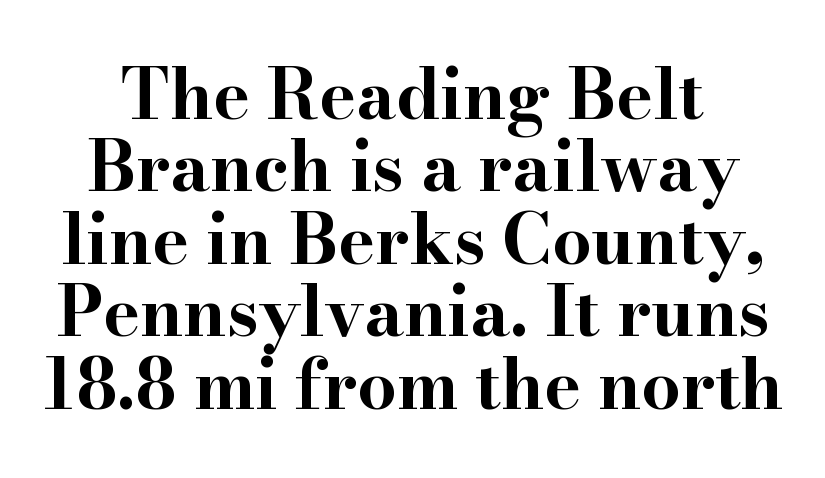
Q: Is the text bold? A: Yes.
Q: Is the text italic (slanted)? A: No, it is upright.
Q: Is the typeface a serif or a sans-serif typeface? A: Serif.
Q: Is the text underlined? A: No.
Q: Is the spacing between letters normal or unusually wide? A: Normal.
Q: Is the spacing between lines tight, normal or loose? A: Tight.
Q: Width (condensed, normal, or wide)? A: Wide.
Q: Stroke contrast? A: High.
Q: x-height? A: Small.
Q: Monospaced? A: No.
